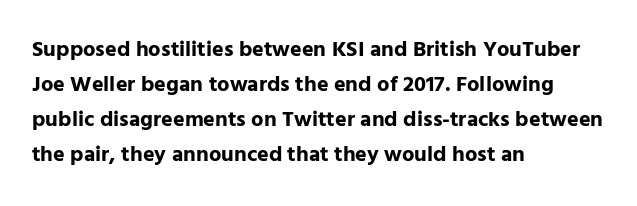
Q: Is the text bold? A: Yes.
Q: Is the text italic (slanted)? A: No, it is upright.
Q: Is the text underlined? A: No.
Q: How is the paragraph aligned? A: Left-aligned.
Q: Is the spacing between letters normal or unusually wide? A: Normal.
Q: Is the spacing between lines tight, normal or loose? A: Normal.
